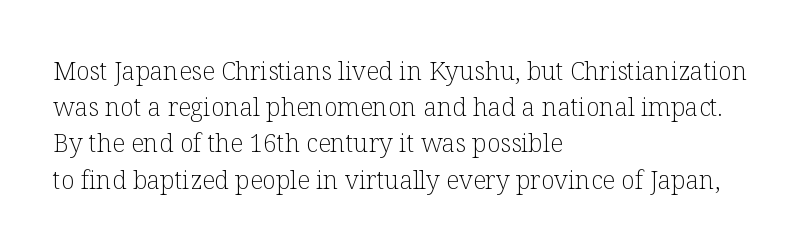
{"italic": "no", "bold": "no", "underline": "no", "align": "left", "line_spacing": "normal", "line_spacing_ratio": 1.45, "letter_spacing": "normal", "letter_spacing_em": 0.0, "glyph_px": 25}
